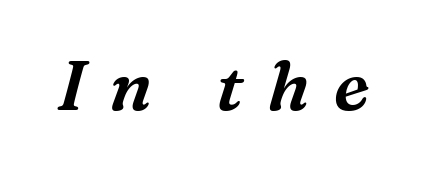
I'd call this a serif setting — the letters wear small feet. Anything drawn beneath the words? Only blank space. How are the letters spaced? Widely, with obvious added tracking. Spacing verdict: proportional, widths tailored to each character.
